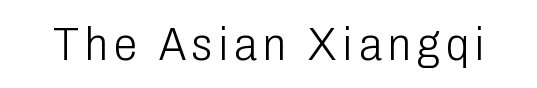
Q: Is the text bold? A: No.
Q: Is the text italic (slanted)? A: No, it is upright.
Q: Is the typeface a serif or a sans-serif typeface? A: Sans-serif.
Q: Is the text underlined? A: No.
Q: Width (condensed, normal, or wide)? A: Condensed.
Q: Stroke contrast? A: Low.
Q: x-height? A: Medium.
Q: Monospaced? A: No.
